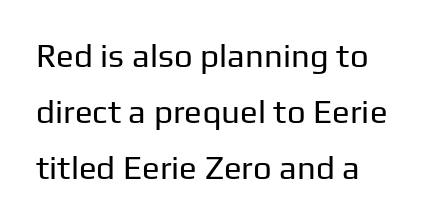
Descender tails drop into unmarked territory. Every character sits straight up, as roman type does. The type is set solid horizontally, with unmodified tracking. Nothing sits at the stroke ends, so this counts as sans-serif. Note the varied advance widths — an 'i' is clearly narrower than an 'm'.
